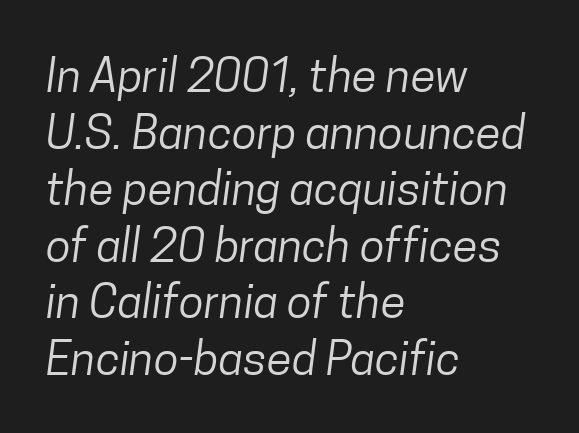
Nobody touched the tracking dial on this one. Alignment: flush left. Spacing verdict: proportional, widths tailored to each character. Check under the words: just untouched page. The weight tops out at a normal text grade. The text was rendered using a sans face with plain stroke endings.
